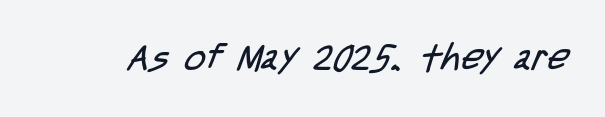
Q: Is the text bold? A: No.
Q: Is the typeface a serif or a sans-serif typeface? A: Sans-serif.
Q: Is the text underlined? A: No.
Q: Is the spacing between letters normal or unusually wide? A: Normal.
Q: Width (condensed, normal, or wide)? A: Condensed.
Q: Stroke contrast? A: Low.
Q: x-height? A: Large.
Q: Monospaced? A: No.
